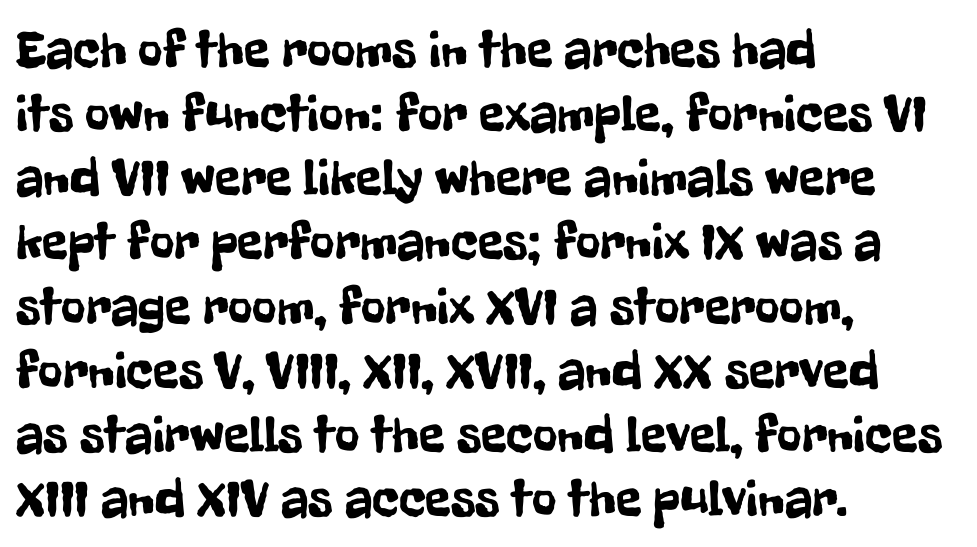
The image shows 53 px condensed sans-serif type, upright; set left-aligned, line spacing 1.21x, normal letter spacing, not underlined; low stroke contrast and a medium x-height.
